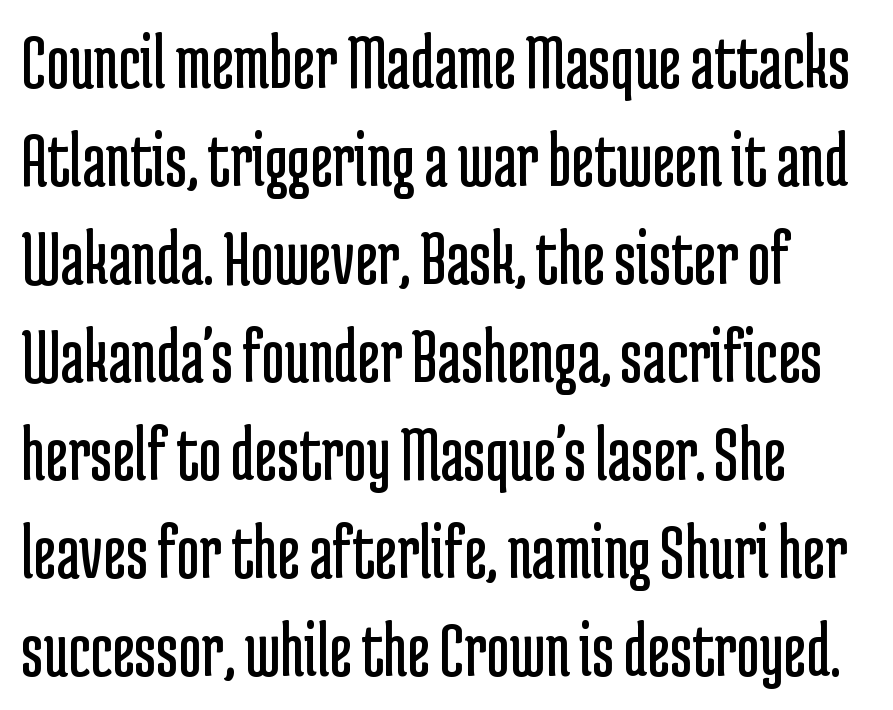
The image shows 79 px regular-weight, condensed sans-serif type, upright; set left-aligned, line spacing 1.24x, normal letter spacing, not underlined; low stroke contrast and a medium x-height.
